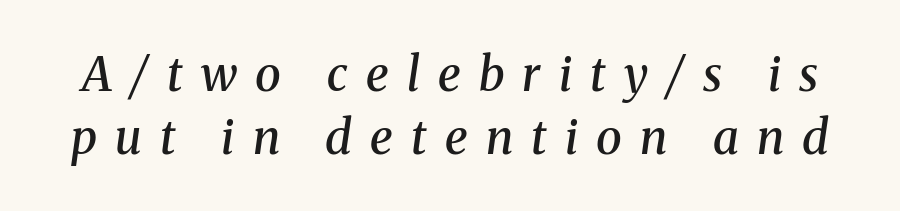
The image shows 47 px semibold serif type, italic (leaning right); set normal line spacing (1.34x), unusually wide letter spacing (+0.39 em), not underlined; medium stroke contrast and a medium x-height.
